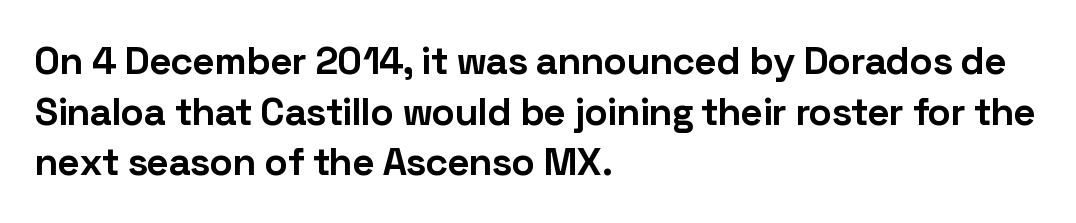
The image shows 39 px bold sans-serif type, upright; set left-aligned, normal line spacing (1.3x), normal letter spacing, not underlined; low stroke contrast and a medium x-height.
